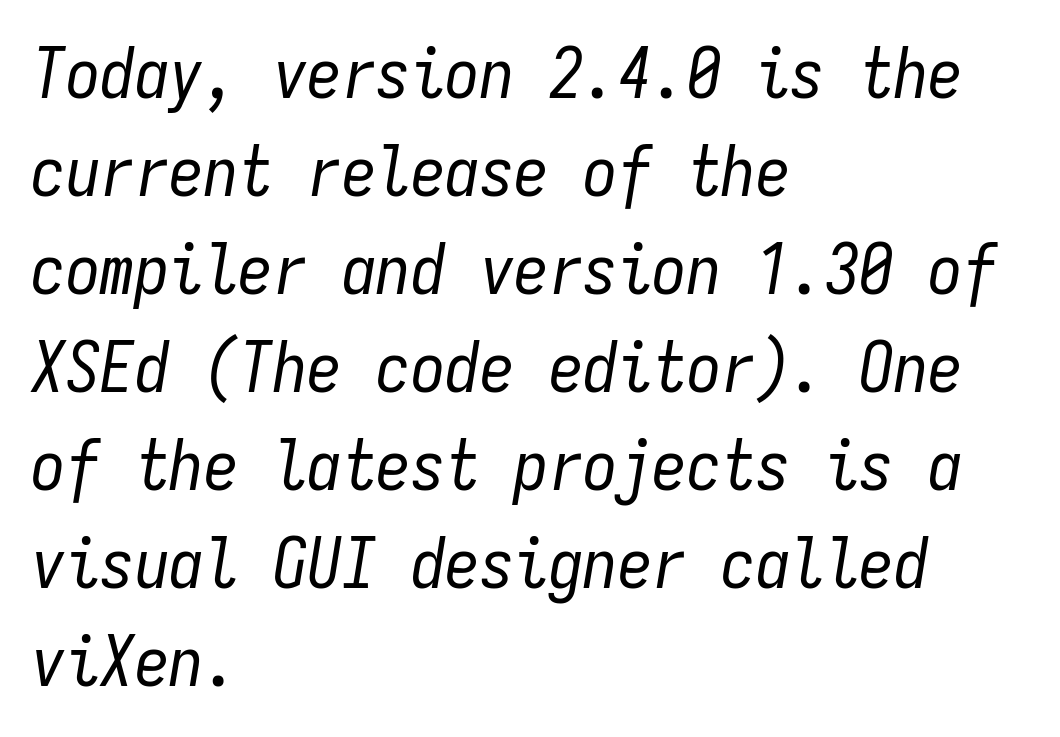
Q: Is the text bold? A: No.
Q: Is the text italic (slanted)? A: Yes, it leans right by about 9 degrees.
Q: Is the text underlined? A: No.
Q: How is the paragraph aligned? A: Left-aligned.
Q: Is the spacing between letters normal or unusually wide? A: Normal.
Q: Is the spacing between lines tight, normal or loose? A: Normal.
Q: Width (condensed, normal, or wide)? A: Condensed.
Q: Stroke contrast? A: Low.
Q: x-height? A: Medium.
Q: Monospaced? A: Yes.
